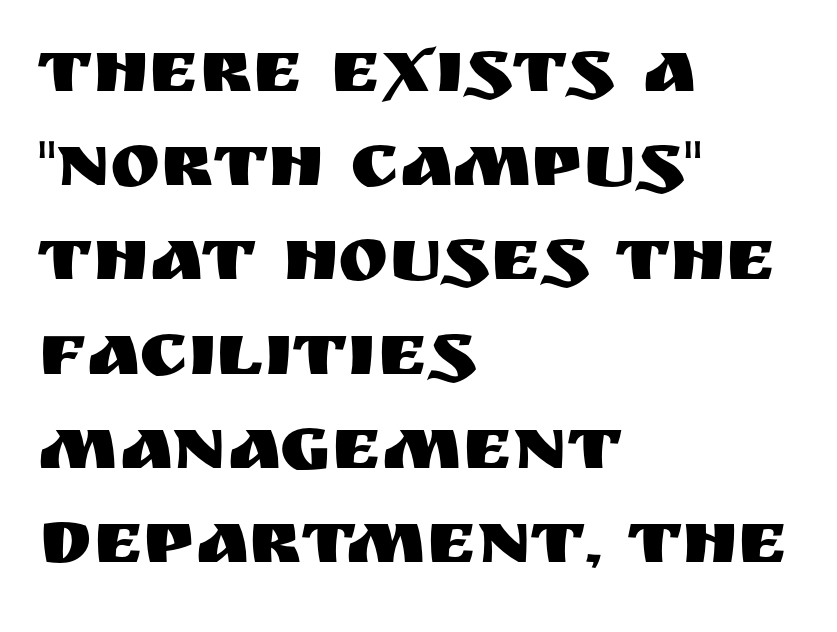
Proportional: the letters do not fall into vertical columns. Unmarked baselines from the first word to the last. Horizontally, the lines are justified to the leading edge only. The gaps between neighbouring characters are ordinary and unremarkable. I'd call this a sans setting — the letters go barefoot. Every character sits straight up, as roman type does.
